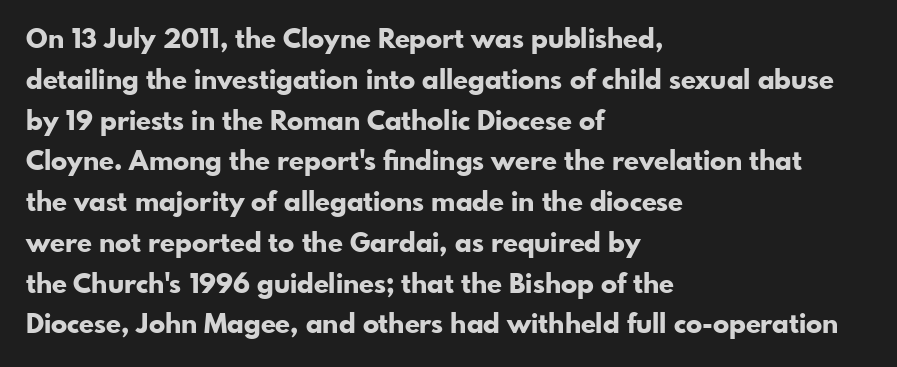
This is the regular roman posture of the typeface. Regarding leading, the lines here are spaced in the standard way. Heft: maximum for text — a bold. The specimen omits any rule beneath the text block's lines.
